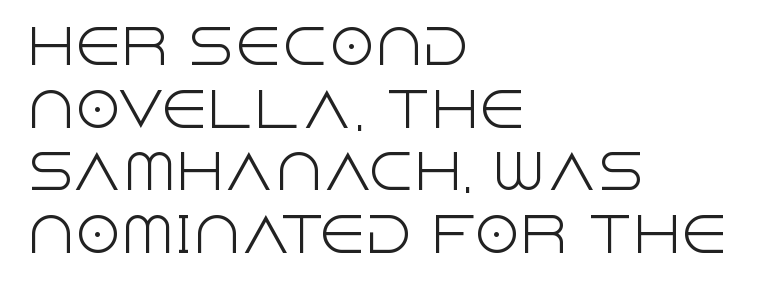
The area under the type is left untouched. How are the letters spaced? Ordinarily, with no added tracking. These lines are rendered in a variable-pitch font. This sample is left-justified, so line endings fall wherever the words run out.
